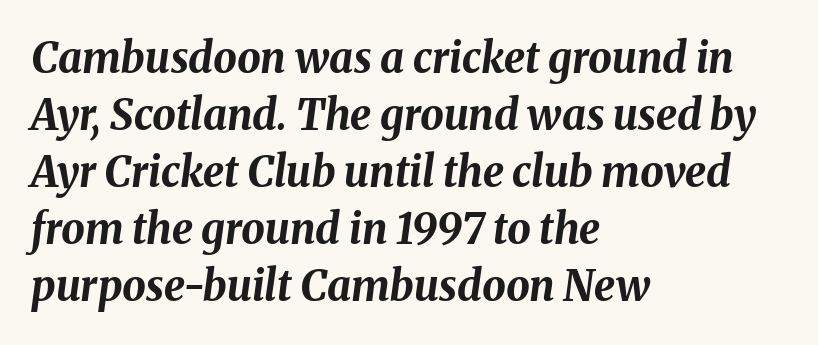
{"italic": "yes", "lean": "right", "slant_degrees": 8, "bold": "yes", "weight": "bold", "width": "normal", "stroke_contrast": "medium", "x_height": "medium", "monospaced": "no", "underline": "no", "align": "left", "line_spacing": "normal", "line_spacing_ratio": 1.36, "letter_spacing": "normal", "letter_spacing_em": 0.0, "glyph_px": 42}
